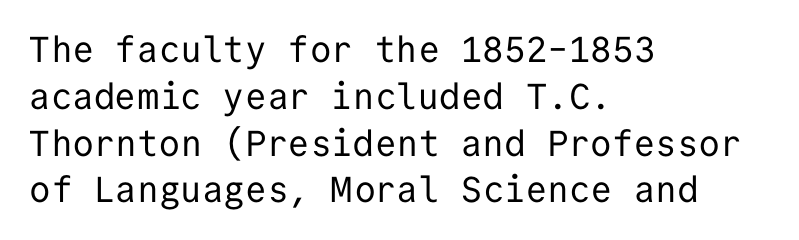
The image shows 36 px regular-weight sans-serif type, upright, monospaced; set left-aligned, normal line spacing (1.3x), normal letter spacing, not underlined; low stroke contrast and a medium x-height.
